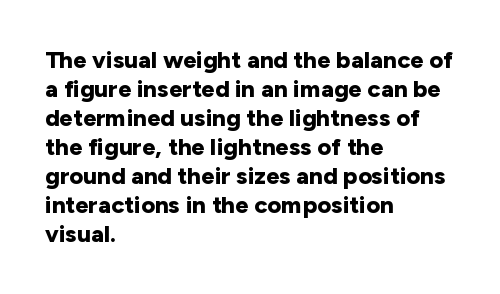
Q: Is the text bold? A: Yes.
Q: Is the text italic (slanted)? A: No, it is upright.
Q: Is the text underlined? A: No.
Q: How is the paragraph aligned? A: Left-aligned.
Q: Is the spacing between letters normal or unusually wide? A: Normal.
